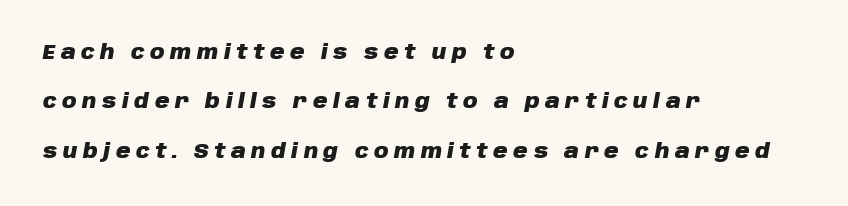
The image shows 20 px bold type, italic (leaning right); set left-aligned, loose line spacing (2.47x), unusually wide letter spacing (+0.28 em), not underlined.
